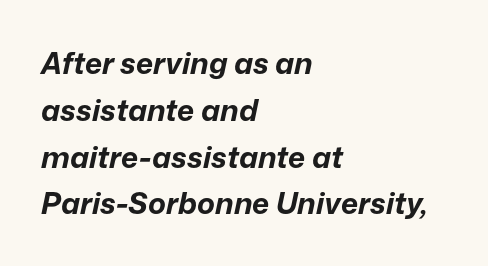
Caption: multi-line text, flush left, ragged right. The baseline area is clear. Look at the stroke-to-counter ratio: heavy, a bold. The letters are slanted; this is an italic face.
